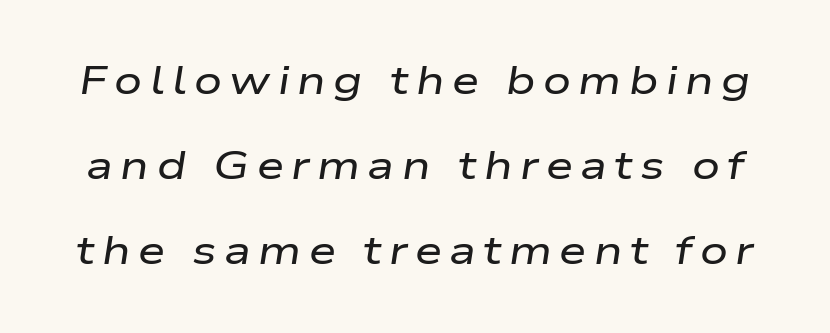
{"italic": "yes", "lean": "right", "slant_degrees": 9, "width": "wide", "stroke_contrast": "low", "x_height": "medium", "monospaced": "no", "underline": "no", "line_spacing": "loose", "line_spacing_ratio": 2.18, "glyph_px": 39}
